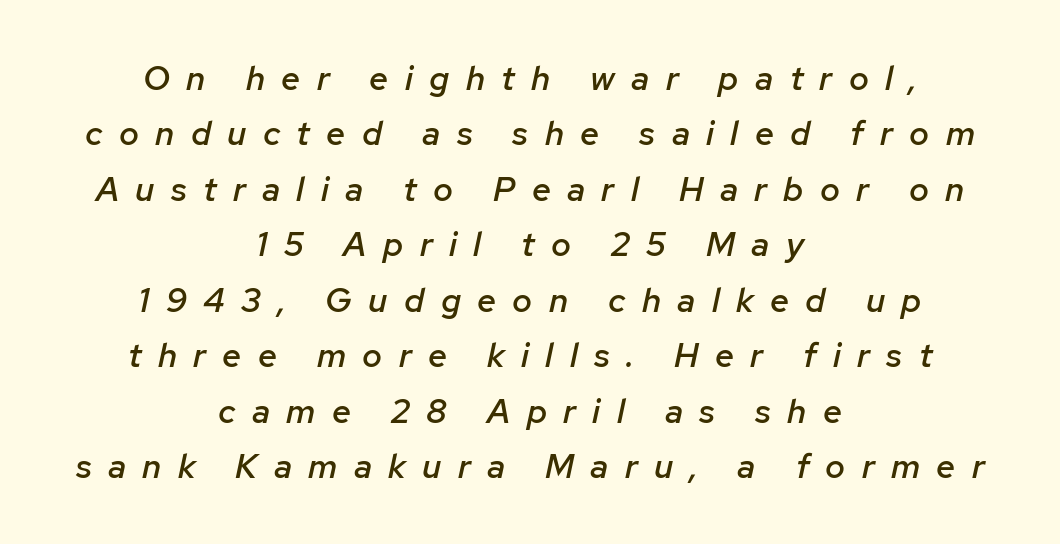
Q: Is the text bold? A: Semi-bold.
Q: Is the text italic (slanted)? A: Yes, it leans right by about 12 degrees.
Q: Is the text underlined? A: No.
Q: How is the paragraph aligned? A: Centered.
Q: Is the spacing between letters normal or unusually wide? A: Unusually wide.
Q: Is the spacing between lines tight, normal or loose? A: Normal.
Q: Width (condensed, normal, or wide)? A: Normal.
Q: Stroke contrast? A: Low.
Q: x-height? A: Medium.
Q: Monospaced? A: No.
